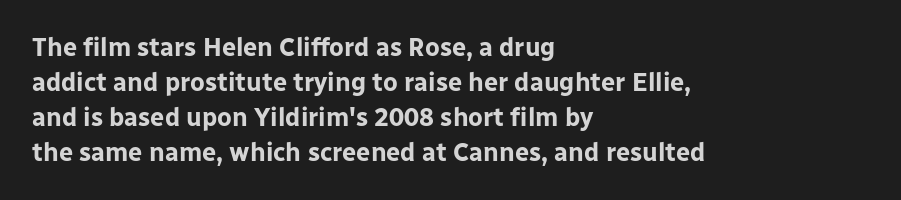
{"italic": "no", "bold": "yes", "underline": "no", "align": "left", "line_spacing": "normal", "line_spacing_ratio": 1.4, "letter_spacing": "normal", "letter_spacing_em": 0.0, "glyph_px": 25}
